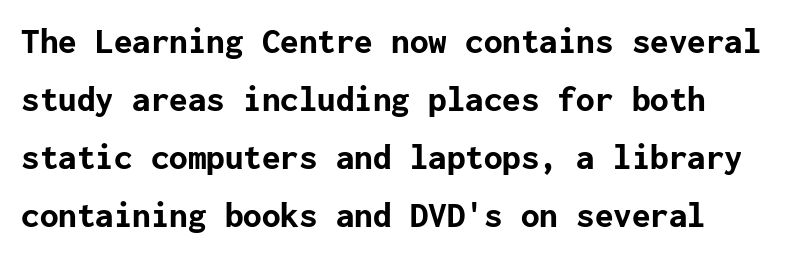
{"serif": "no", "italic": "no", "bold": "yes", "weight": "bold", "width": "normal", "stroke_contrast": "low", "x_height": "medium", "underline": "no", "line_spacing": "normal", "line_spacing_ratio": 1.57, "letter_spacing": "normal", "letter_spacing_em": 0.0, "glyph_px": 37}
